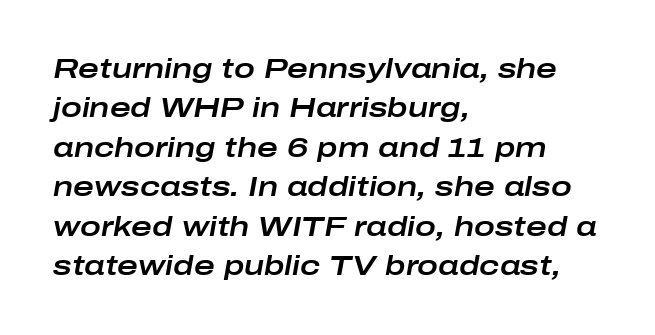
The image shows 28 px wide type, italic (leaning right); set left-aligned, normal line spacing (1.41x), normal letter spacing, not underlined; low stroke contrast and a medium x-height.
